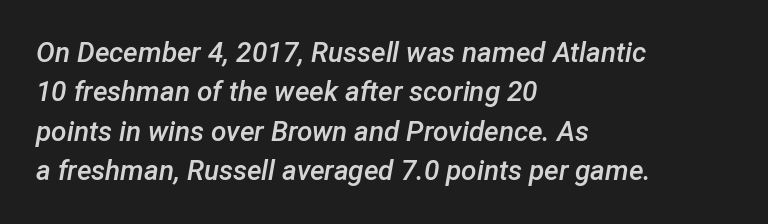
{"italic": "yes", "lean": "right", "slant_degrees": 12, "bold": "semi", "weight": "semibold", "width": "normal", "stroke_contrast": "low", "x_height": "medium", "monospaced": "no", "underline": "no", "align": "left", "line_spacing": "normal", "line_spacing_ratio": 1.41, "letter_spacing": "normal", "letter_spacing_em": 0.0, "glyph_px": 28}
